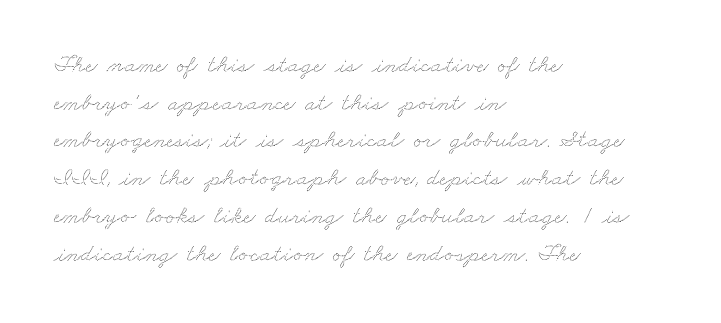
{"underline": "no", "align": "left", "line_spacing": "normal", "line_spacing_ratio": 1.51, "letter_spacing": "normal", "letter_spacing_em": 0.0, "glyph_px": 25}
